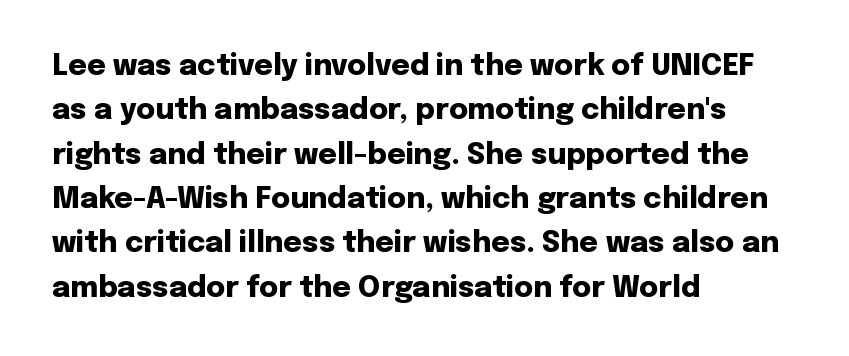
{"serif": "no", "italic": "no", "bold": "yes", "weight": "heavy", "width": "normal", "stroke_contrast": "low", "x_height": "medium", "monospaced": "no", "underline": "no", "align": "left", "line_spacing": "normal", "line_spacing_ratio": 1.53, "letter_spacing": "normal", "letter_spacing_em": 0.0, "glyph_px": 29}
